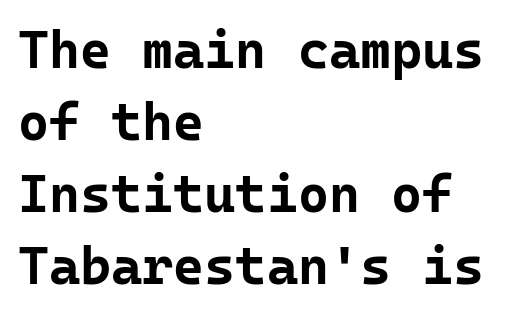
The image shows 53 px bold sans-serif type, upright, monospaced; set left-aligned, normal line spacing (1.36x), normal letter spacing, not underlined; low stroke contrast and a medium x-height.
